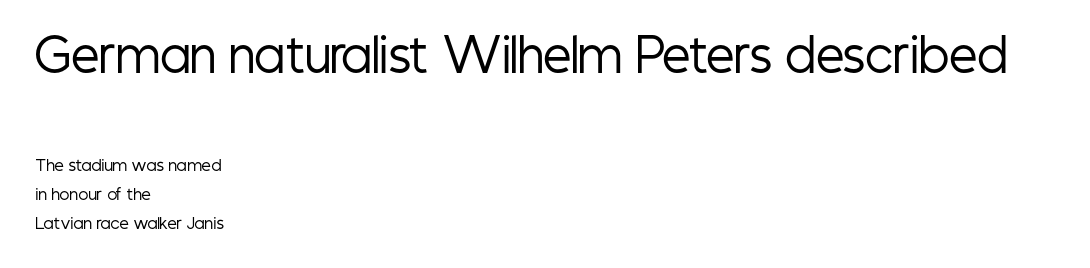
Q: Is the text bold? A: No.
Q: Is the text italic (slanted)? A: No, it is upright.
Q: Is the typeface a serif or a sans-serif typeface? A: Sans-serif.
Q: Is the text underlined? A: No.
Q: How is the paragraph aligned? A: Left-aligned.
Q: Is the spacing between letters normal or unusually wide? A: Normal.
Q: Is the spacing between lines tight, normal or loose? A: Loose.
Q: Which block of text is set in a larger size, the first (top) or the second (bottom)? A: The first (top) one.
Q: Width (condensed, normal, or wide)? A: Condensed.
Q: Stroke contrast? A: Low.
Q: x-height? A: Medium.
Q: Monospaced? A: No.
